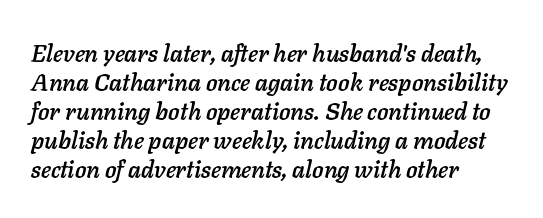
The ragged edge is on the right, which tells us the setting is flush left. Nobody touched the tracking dial on this one. Decoration check: the copy has no underline. Emphasis-style slanted type is in use.
